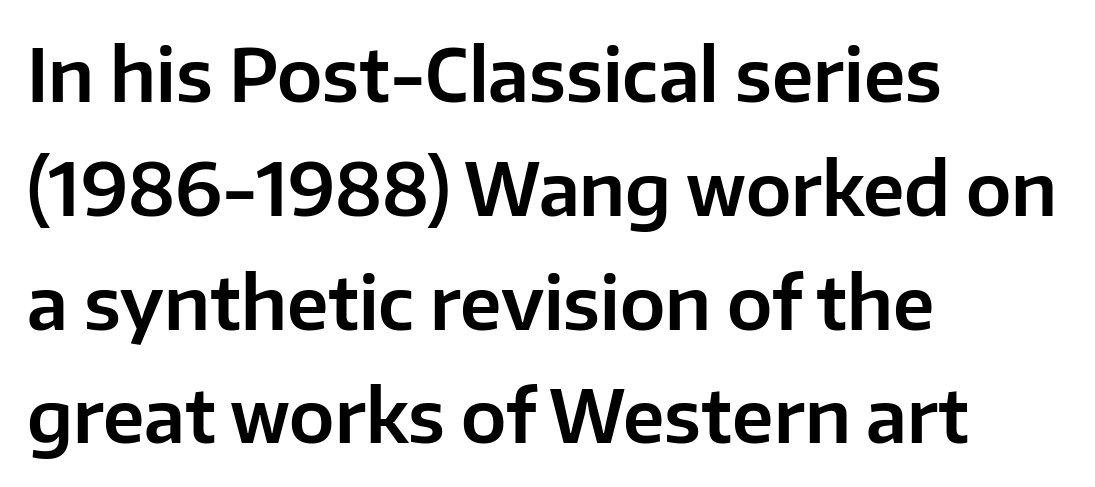
{"serif": "no", "italic": "no", "width": "normal", "stroke_contrast": "low", "x_height": "medium", "monospaced": "no", "underline": "no", "align": "left", "line_spacing": "normal", "line_spacing_ratio": 1.58, "letter_spacing": "normal", "letter_spacing_em": 0.0, "glyph_px": 72}
